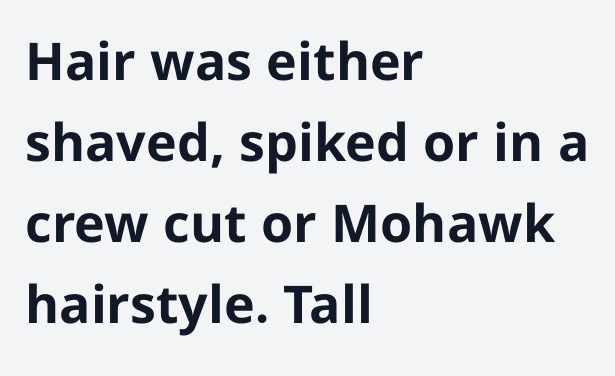
The image shows 52 px bold sans-serif type, upright; set left-aligned, normal line spacing (1.56x), normal letter spacing, not underlined; low stroke contrast and a medium x-height.
